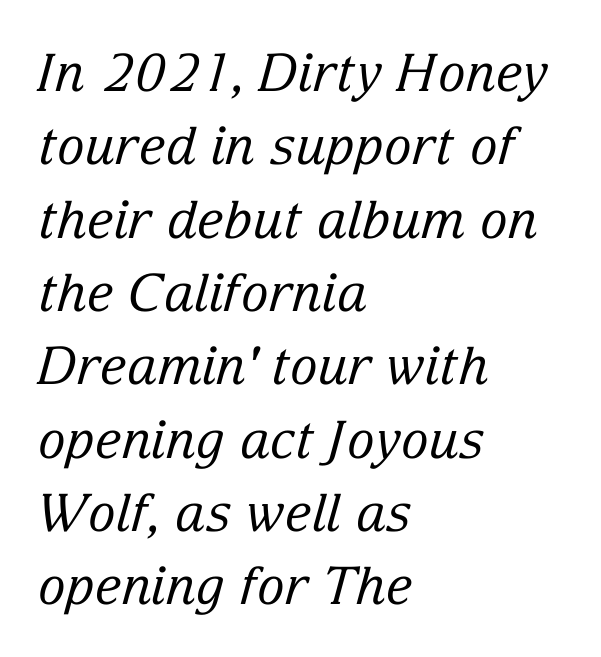
The image shows 52 px regular-weight serif type, italic (leaning right); set left-aligned, normal line spacing (1.41x), normal letter spacing, not underlined; low stroke contrast and a medium x-height.
